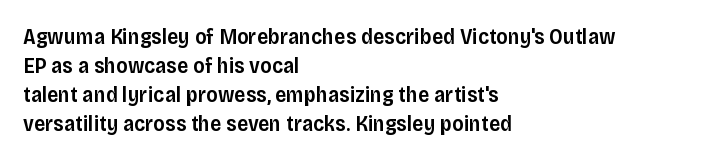
Q: Is the text bold? A: Semi-bold.
Q: Is the text italic (slanted)? A: No, it is upright.
Q: Is the text underlined? A: No.
Q: How is the paragraph aligned? A: Left-aligned.
Q: Is the spacing between letters normal or unusually wide? A: Normal.
Q: Is the spacing between lines tight, normal or loose? A: Normal.
